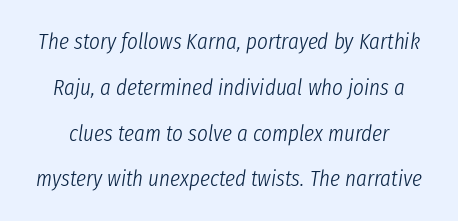
Q: Is the text bold? A: No.
Q: Is the text italic (slanted)? A: Yes, it leans right by about 8 degrees.
Q: Is the text underlined? A: No.
Q: Is the spacing between letters normal or unusually wide? A: Normal.
Q: Is the spacing between lines tight, normal or loose? A: Loose.
